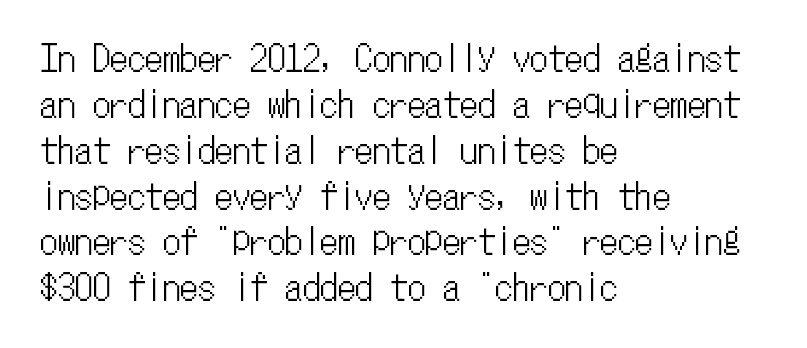
The font's upright variant was chosen for this text. Descenders hang freely into open space. Observe the ordinary spacing: letters are neighbours, not strangers. The compositor pushed each line to the left boundary. Line spacing here is normal. Monospaced: the letters line up in strict vertical columns.
